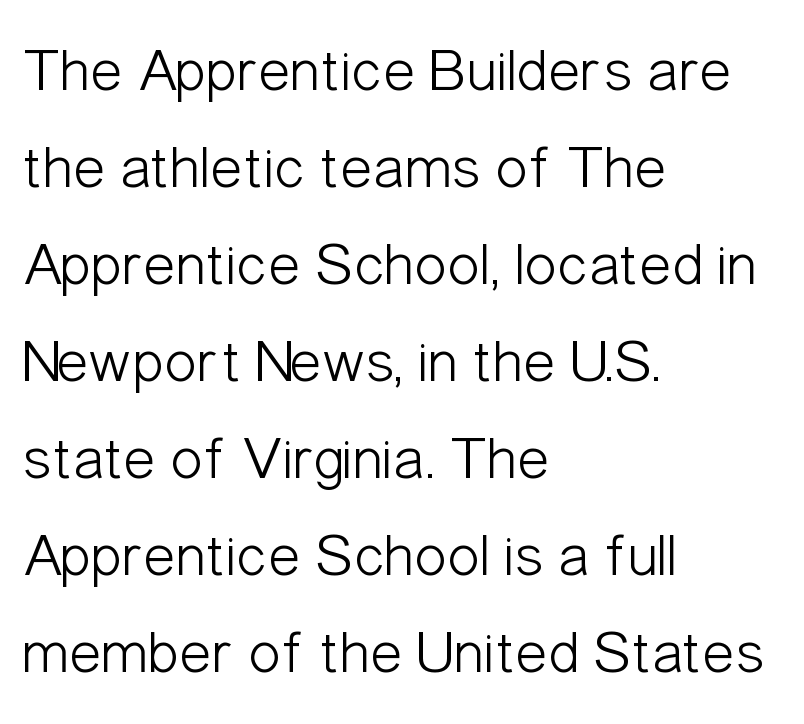
{"serif": "no", "italic": "no", "bold": "no", "weight": "light", "width": "condensed", "stroke_contrast": "low", "x_height": "medium", "monospaced": "no", "underline": "no", "align": "left", "line_spacing": "normal", "line_spacing_ratio": 1.59, "letter_spacing": "normal", "letter_spacing_em": 0.0, "glyph_px": 61}
